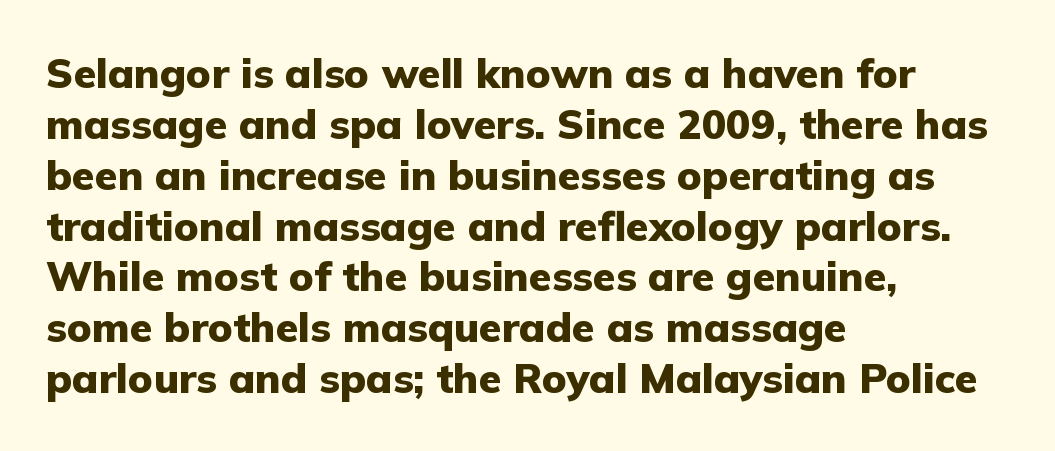
The image shows 41 px heavy sans-serif type, upright; set left-aligned, line spacing 1.24x, normal letter spacing, not underlined; low stroke contrast and a medium x-height.
